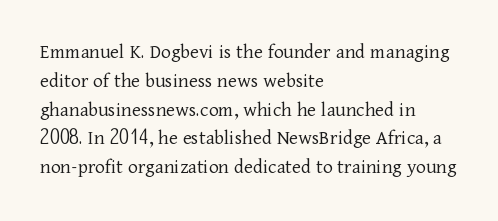
Each new line begins a customary step beneath the previous one. Stems here are at most as thick as an everyday book face. Words appear dense and cohesive because spacing is normal. Descenders hang freely into open space. The axis of the letterforms is exactly vertical.
